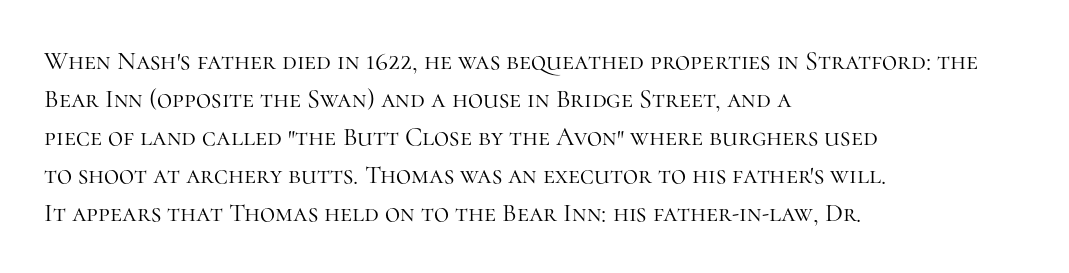
Visually the block forms a straight wall on the left and a jagged coastline on the right. Caption: standard tracking, unaltered. The type sits square on the baseline with zero lean. Weight: not bold — regular or lighter.
